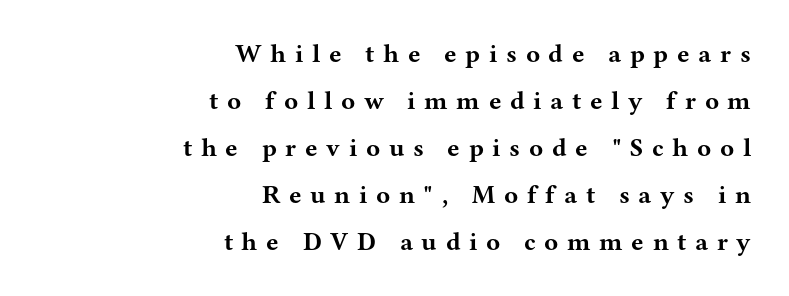
The image shows 26 px bold type, upright; set right-aligned, line spacing 1.81x, unusually wide letter spacing (+0.33 em), not underlined.
